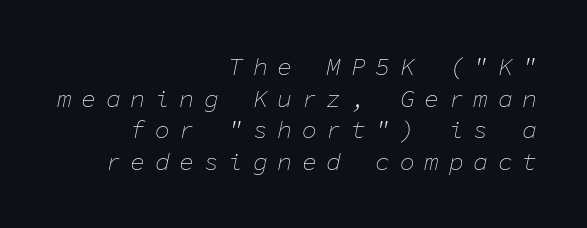
Q: Is the text bold? A: No.
Q: Is the text italic (slanted)? A: Yes, it leans right by about 11 degrees.
Q: Is the text underlined? A: No.
Q: How is the paragraph aligned? A: Right-aligned.
Q: Is the spacing between letters normal or unusually wide? A: Unusually wide.
Q: Is the spacing between lines tight, normal or loose? A: Normal.
